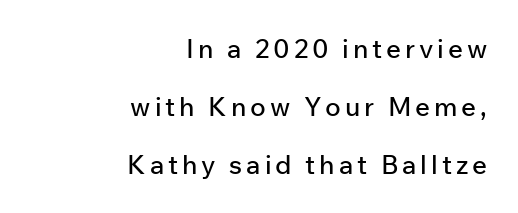
{"italic": "no", "underline": "no", "align": "right", "line_spacing": "loose", "line_spacing_ratio": 2.24, "glyph_px": 26}
